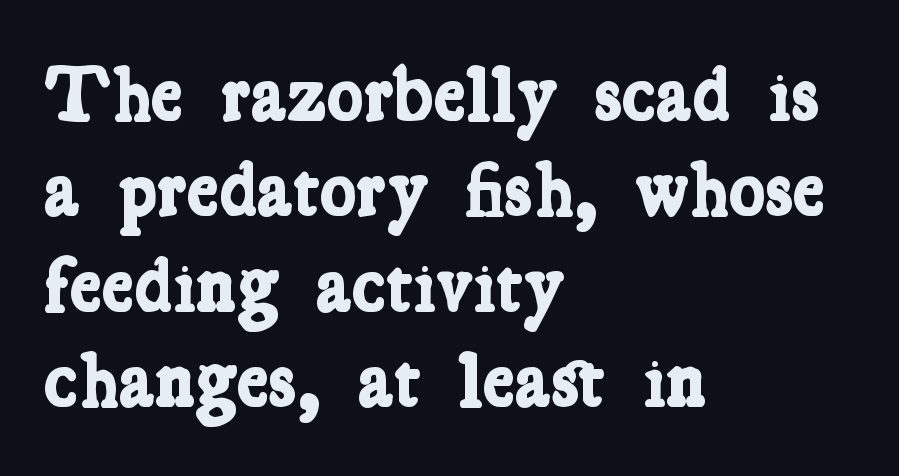
The rendering uses natural spacing where letterforms have individual widths. The lines are quadded left. Is the type bold? Yes — the strokes are clearly thick and heavy. The gaps between neighbouring characters are ordinary and unremarkable. Decoration check: the copy has no underline.
